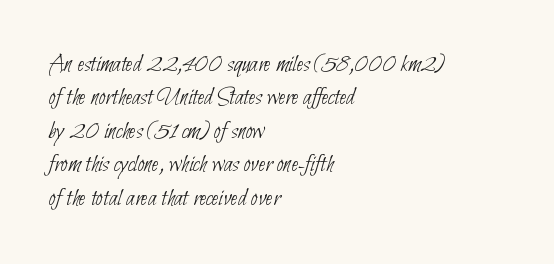
{"bold": "no", "underline": "no", "align": "left", "line_spacing": "normal", "line_spacing_ratio": 1.34, "letter_spacing": "normal", "letter_spacing_em": 0.0, "glyph_px": 25}
